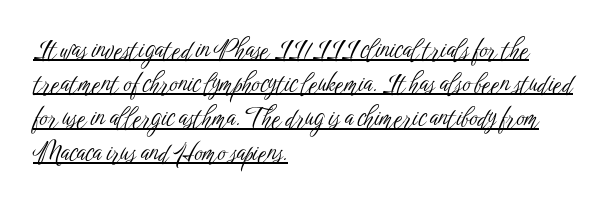
The passage shown stacks its lines at a standard gap. Alignment: flush left. Short note: letters normally spaced.
